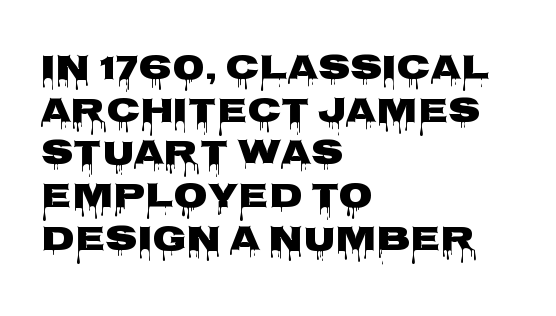
Descenders are the only things crossing below the line. Varying glyph widths throughout — classic text-font behaviour. This rendering uses left alignment, leaving the right contour irregular. The font's upright variant was chosen for this text. Note: no serifs on the glyphs. The gaps between neighbouring characters are ordinary and unremarkable.
